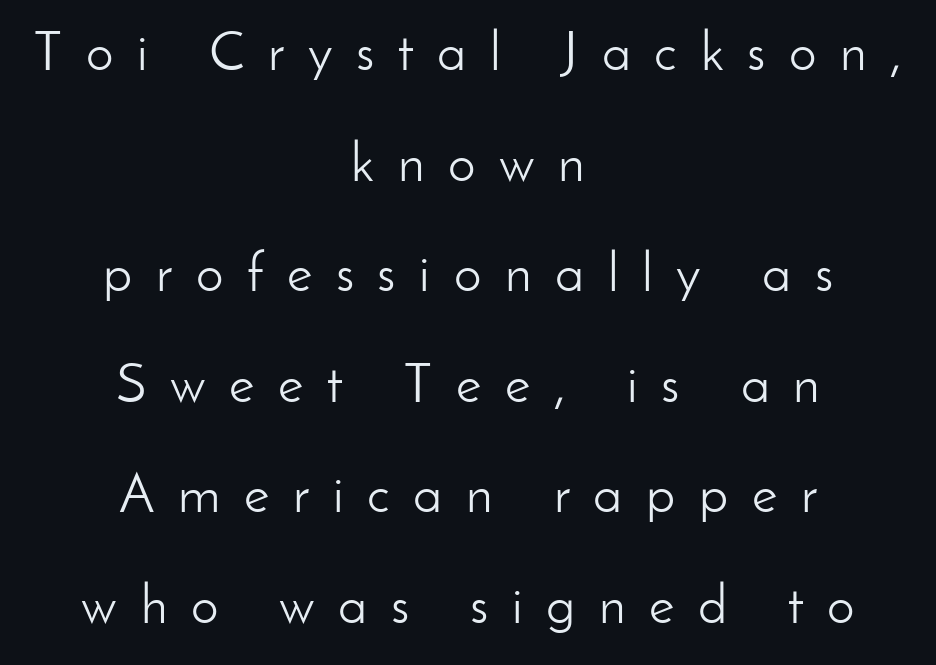
Q: Is the text bold? A: No.
Q: Is the text italic (slanted)? A: No, it is upright.
Q: Is the typeface a serif or a sans-serif typeface? A: Sans-serif.
Q: Is the text underlined? A: No.
Q: How is the paragraph aligned? A: Centered.
Q: Is the spacing between letters normal or unusually wide? A: Unusually wide.
Q: Is the spacing between lines tight, normal or loose? A: Loose.
Q: Width (condensed, normal, or wide)? A: Normal.
Q: Stroke contrast? A: Low.
Q: x-height? A: Small.
Q: Monospaced? A: No.
